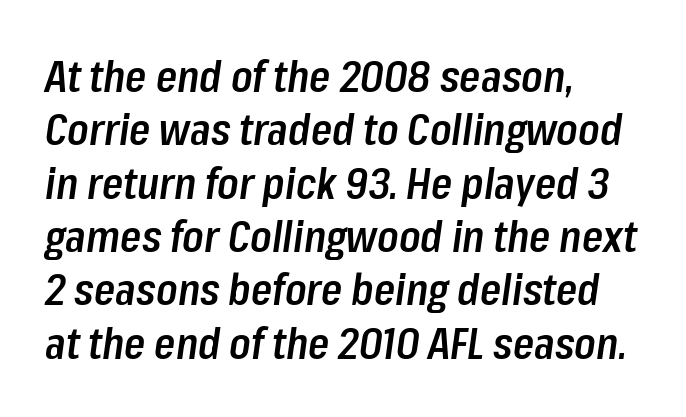
The image shows 43 px semibold, condensed type, italic (leaning right); set left-aligned, line spacing 1.24x, normal letter spacing, not underlined; low stroke contrast and a medium x-height.
